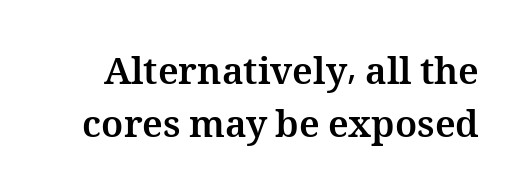
Check the space under the baseline: it is left empty. Nobody touched the tracking dial on this one. Character widths vary here, with narrow letters taking less room than wide ones. The lettering holds an erect, upright posture throughout. Heavy-handed strokes throughout: this text is bold. Evenly set lines give the paragraph a standard silhouette.
